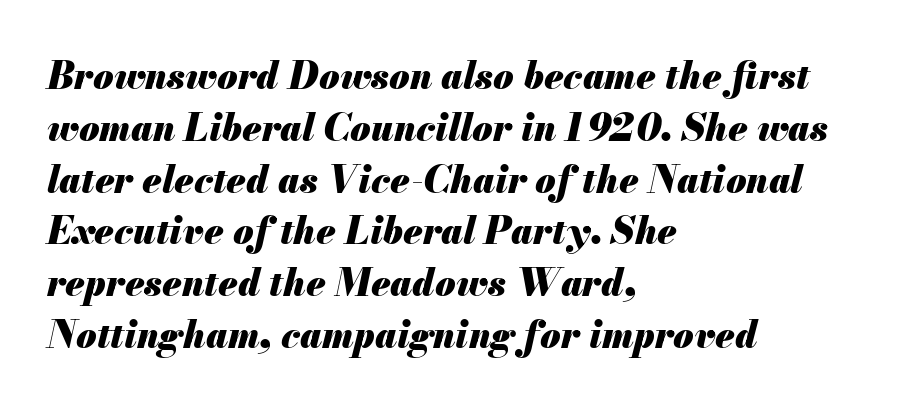
{"italic": "yes", "lean": "right", "slant_degrees": 13, "bold": "yes", "weight": "heavy", "width": "normal", "stroke_contrast": "medium", "x_height": "small", "monospaced": "no", "underline": "no", "align": "left", "line_spacing": "normal", "line_spacing_ratio": 1.4, "letter_spacing": "normal", "letter_spacing_em": 0.0, "glyph_px": 37}
